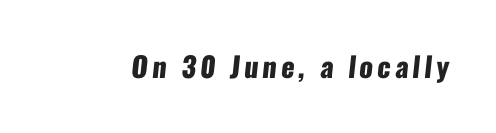
Bare-footed words on every line. Spacing verdict: proportional, widths tailored to each character. To sum up the face: it is a sans, with no serifs. Weight check: bold — yes, fully.
